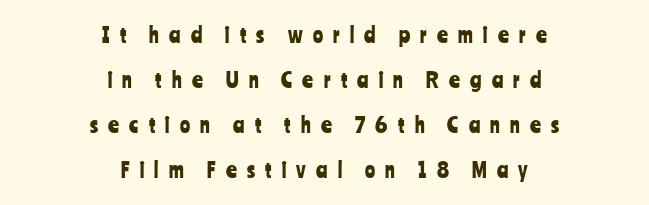
{"italic": "no", "underline": "no", "align": "center", "line_spacing": "loose", "line_spacing_ratio": 2.15, "letter_spacing": "wide", "letter_spacing_em": 0.49, "glyph_px": 21}
